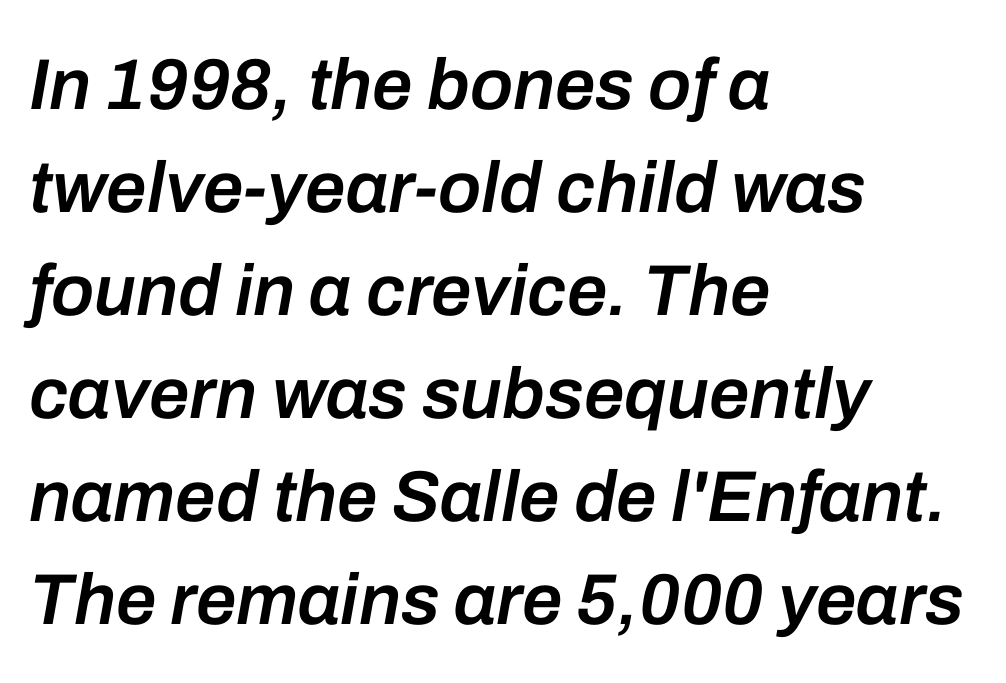
{"italic": "yes", "lean": "right", "slant_degrees": 10, "bold": "semi", "weight": "semibold", "width": "normal", "stroke_contrast": "low", "x_height": "medium", "monospaced": "no", "underline": "no", "align": "left", "line_spacing": "normal", "line_spacing_ratio": 1.43, "letter_spacing": "normal", "letter_spacing_em": 0.0, "glyph_px": 72}
